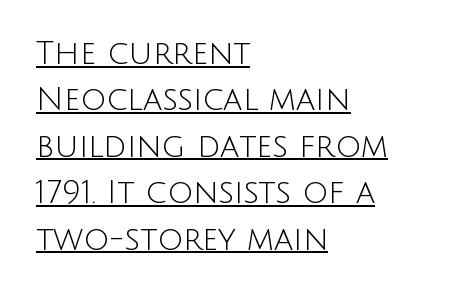
Q: Is the text bold? A: No.
Q: Is the text italic (slanted)? A: No, it is upright.
Q: Is the typeface a serif or a sans-serif typeface? A: Sans-serif.
Q: Is the text underlined? A: Yes.
Q: How is the paragraph aligned? A: Left-aligned.
Q: Is the spacing between letters normal or unusually wide? A: Normal.
Q: Is the spacing between lines tight, normal or loose? A: Normal.
Q: Width (condensed, normal, or wide)? A: Normal.
Q: Stroke contrast? A: Low.
Q: x-height? A: Large.
Q: Monospaced? A: No.
